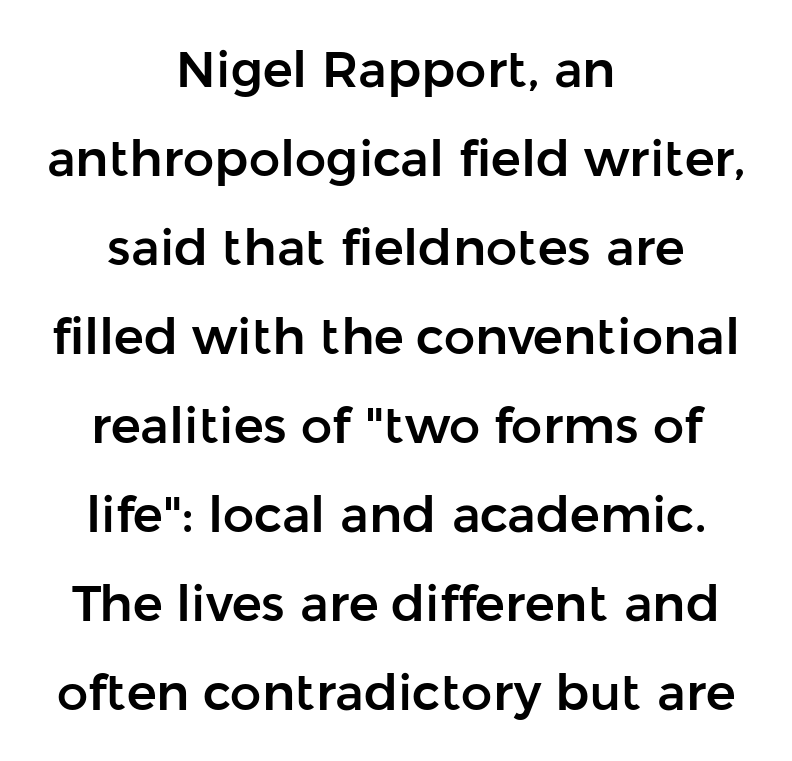
Q: Is the text italic (slanted)? A: No, it is upright.
Q: Is the typeface a serif or a sans-serif typeface? A: Sans-serif.
Q: Is the text underlined? A: No.
Q: How is the paragraph aligned? A: Centered.
Q: Is the spacing between letters normal or unusually wide? A: Normal.
Q: Width (condensed, normal, or wide)? A: Normal.
Q: Stroke contrast? A: Low.
Q: x-height? A: Medium.
Q: Monospaced? A: No.
